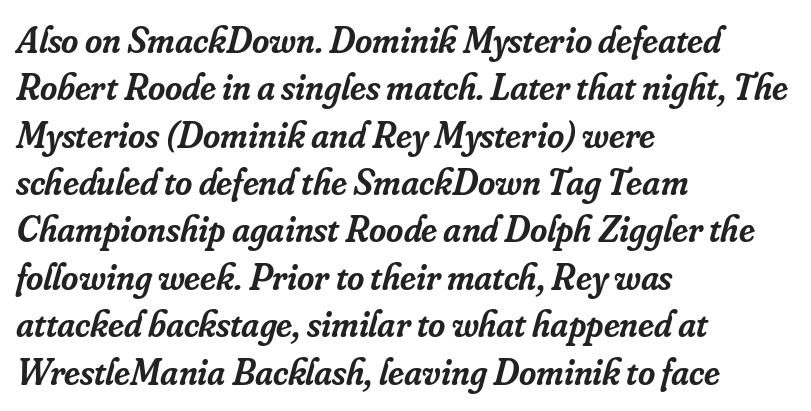
Stroke terminals: seriffed. The passage shown stacks its lines at a standard gap. Is the letter spacing exaggerated? No — it looks like the ordinary default. There's an unmistakable incline to the writing here. All the whitespace from short lines collects on the right.
